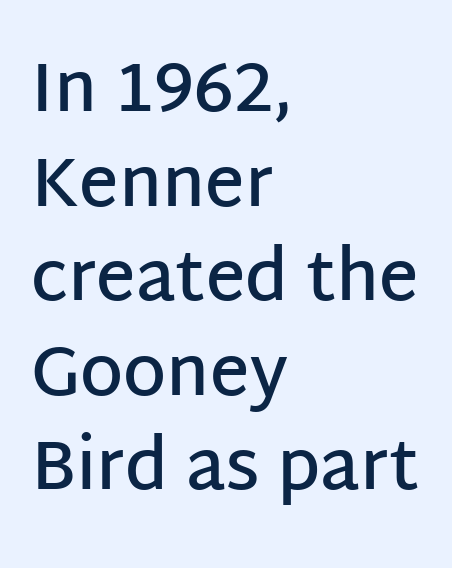
Q: Is the text bold? A: Semi-bold.
Q: Is the text italic (slanted)? A: No, it is upright.
Q: Is the typeface a serif or a sans-serif typeface? A: Sans-serif.
Q: Is the text underlined? A: No.
Q: How is the paragraph aligned? A: Left-aligned.
Q: Is the spacing between letters normal or unusually wide? A: Normal.
Q: Is the spacing between lines tight, normal or loose? A: Normal.
Q: Width (condensed, normal, or wide)? A: Normal.
Q: Stroke contrast? A: Low.
Q: x-height? A: Large.
Q: Monospaced? A: No.
